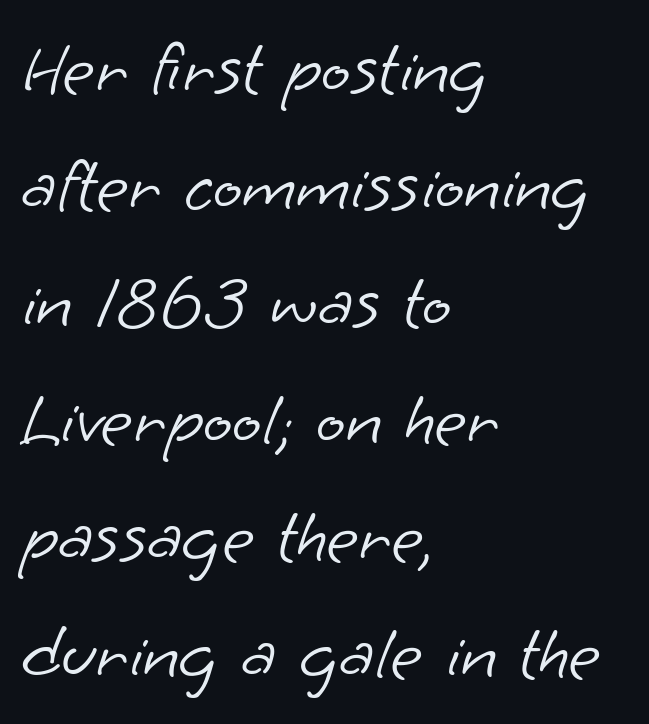
The image shows 77 px light sans-serif type; set left-aligned, normal line spacing (1.52x), normal letter spacing, not underlined; low stroke contrast and a small x-height.
